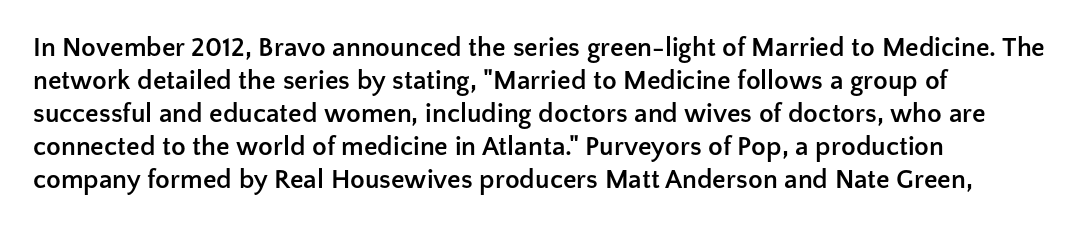
Words float on clear page, feet unadorned. Does the lettering tilt? It doesn't — this is upright. Visually the block forms a straight wall on the left and a jagged coastline on the right. These words are printed bold, with thick strokes throughout. Characters follow at the spacing the type designer built in.
